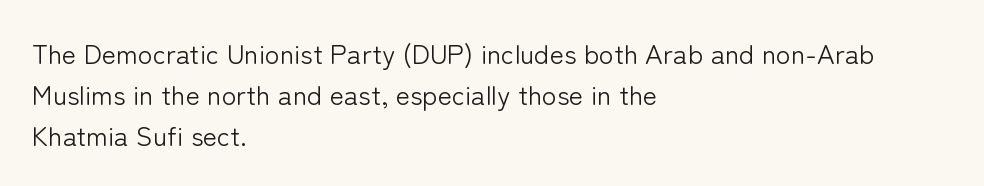
The image shows 27 px text type, upright; set left-aligned, normal line spacing (1.51x), normal letter spacing, not underlined.
